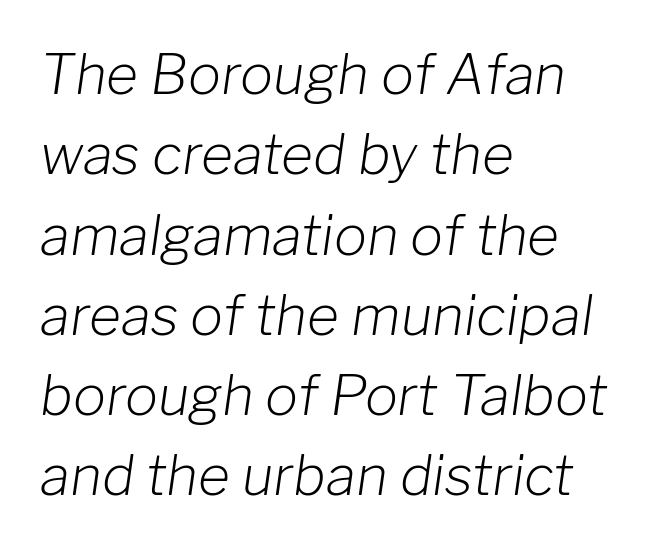
Q: Is the text bold? A: No.
Q: Is the text italic (slanted)? A: Yes, it leans right by about 8 degrees.
Q: Is the text underlined? A: No.
Q: How is the paragraph aligned? A: Left-aligned.
Q: Is the spacing between letters normal or unusually wide? A: Normal.
Q: Is the spacing between lines tight, normal or loose? A: Normal.
Q: Width (condensed, normal, or wide)? A: Normal.
Q: Stroke contrast? A: Low.
Q: x-height? A: Medium.
Q: Monospaced? A: No.
